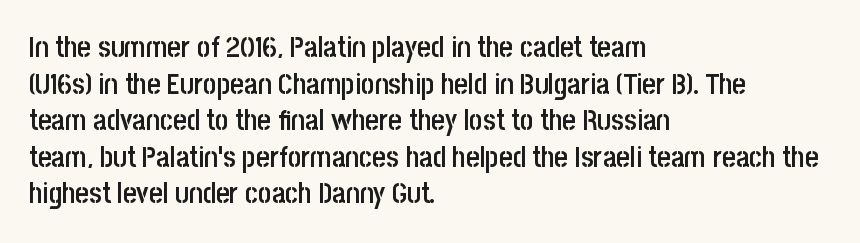
The image shows 29 px semibold, condensed sans-serif type, upright; set left-aligned, normal line spacing (1.26x), normal letter spacing, not underlined; low stroke contrast and a large x-height.
